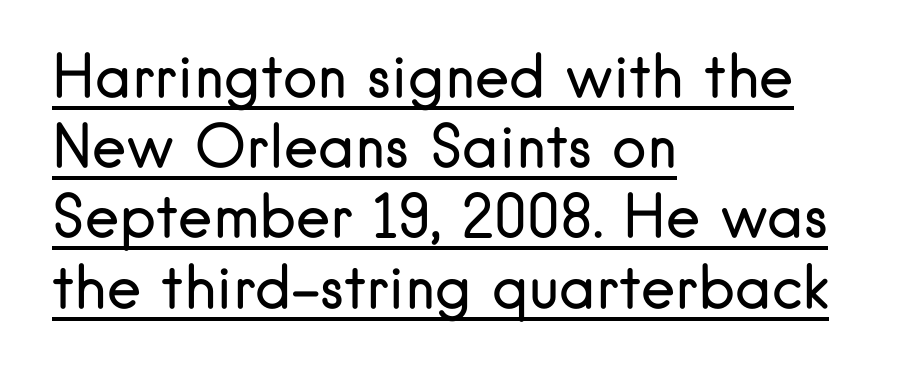
Does a line run under the words? Yes, clearly. The weight would be labelled regular, book, light, or lighter still. These lines stack with their left ends in a neat column. Ordinary non-slanted type is in use. Do the characters align in a grid? No, the font is proportional. Nothing unusual about the tracking: characters are spaced as the font intends.
